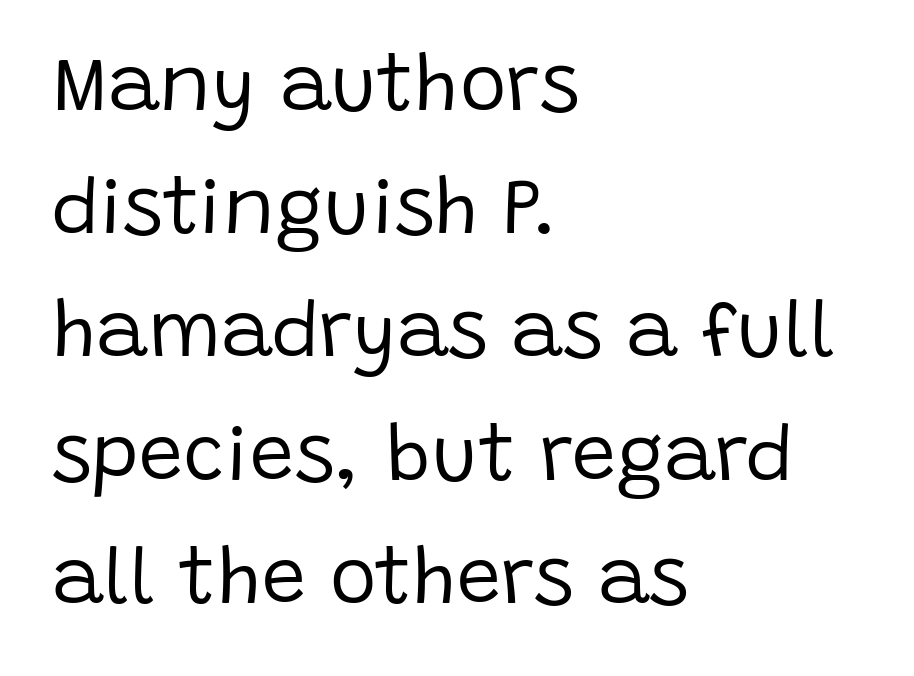
{"serif": "no", "italic": "no", "bold": "no", "weight": "regular", "width": "normal", "stroke_contrast": "low", "x_height": "large", "monospaced": "no", "underline": "no", "align": "left", "line_spacing": "normal", "line_spacing_ratio": 1.56, "letter_spacing": "normal", "letter_spacing_em": 0.0, "glyph_px": 79}
